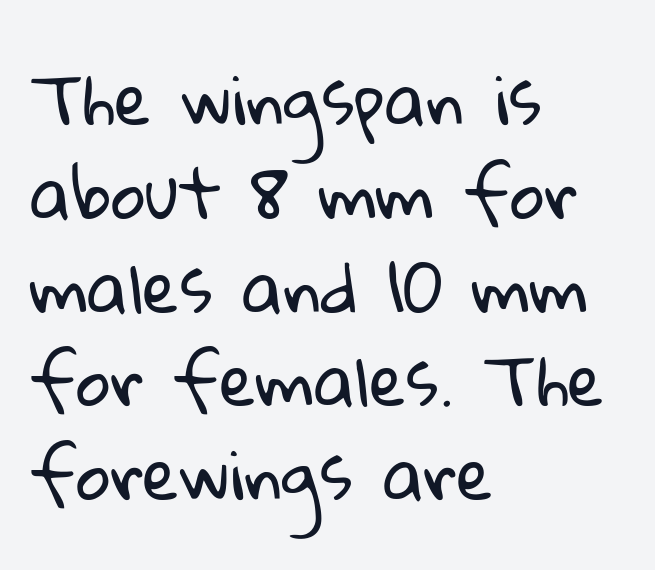
Glyph-to-glyph distance matches everyday printed text. Character widths vary here, with narrow letters taking less room than wide ones. The font sits on the lighter half of the weight spectrum, regular included. This block has exactly the height ordinary leading produces. This rendering uses left alignment, leaving the right contour irregular.
